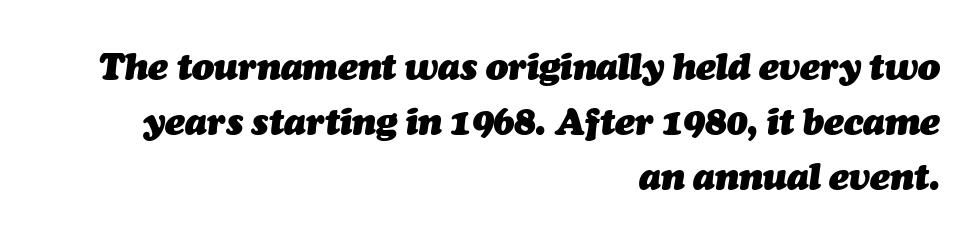
{"italic": "yes", "lean": "right", "slant_degrees": 7, "bold": "yes", "weight": "heavy", "width": "normal", "stroke_contrast": "medium", "x_height": "medium", "monospaced": "no", "underline": "no", "align": "right", "line_spacing": "normal", "line_spacing_ratio": 1.49, "letter_spacing": "normal", "letter_spacing_em": 0.0, "glyph_px": 37}
